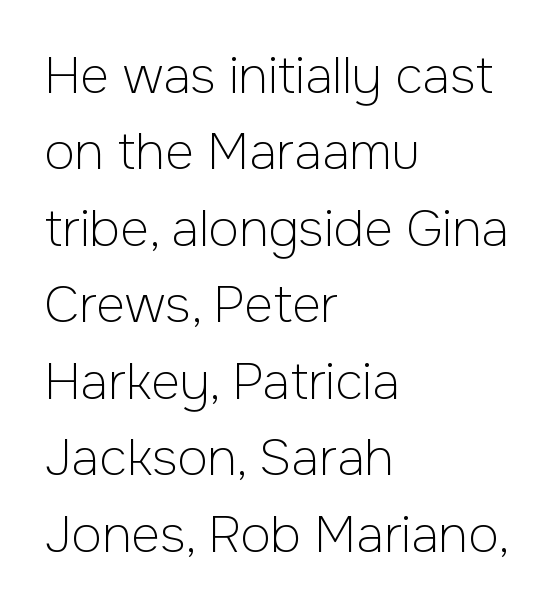
Q: Is the text bold? A: No.
Q: Is the text italic (slanted)? A: No, it is upright.
Q: Is the typeface a serif or a sans-serif typeface? A: Sans-serif.
Q: Is the text underlined? A: No.
Q: How is the paragraph aligned? A: Left-aligned.
Q: Is the spacing between letters normal or unusually wide? A: Normal.
Q: Is the spacing between lines tight, normal or loose? A: Normal.
Q: Width (condensed, normal, or wide)? A: Normal.
Q: Stroke contrast? A: Low.
Q: x-height? A: Medium.
Q: Monospaced? A: No.
